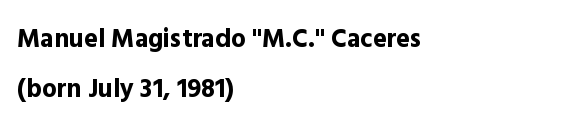
{"italic": "no", "bold": "yes", "underline": "no", "align": "left", "line_spacing": "loose", "line_spacing_ratio": 1.93, "letter_spacing": "normal", "letter_spacing_em": 0.0, "glyph_px": 26}
